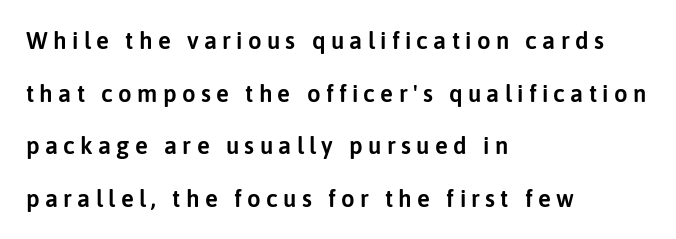
The image shows 24 px text type, upright; set left-aligned, loose line spacing (2.19x), unusually wide letter spacing (+0.22 em), not underlined.
